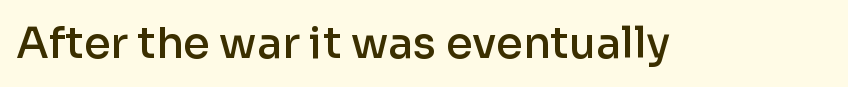
The image shows 43 px semibold sans-serif type, upright; set normal letter spacing, not underlined; low stroke contrast and a medium x-height.
